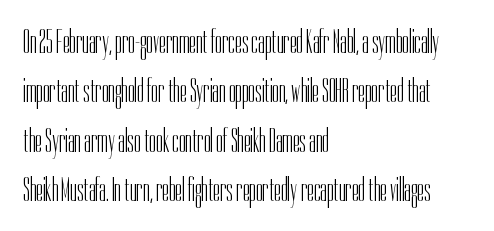
The typesetter chose a ragged-right arrangement here. Line spacing here is normal. The foot of each line stays bare and open. Is the letter spacing exaggerated? No — it looks like the ordinary default. Posture: vertical.
